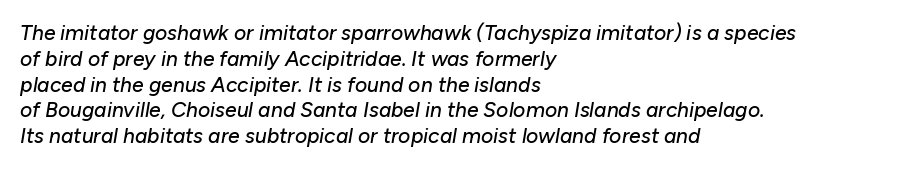
Where is the straight margin? On the left. The space beneath each line is pristine and unruled. Characters are canted at an angle relative to the baseline's perpendicular. The letters sit at their default tracking, neither squeezed nor spread.
